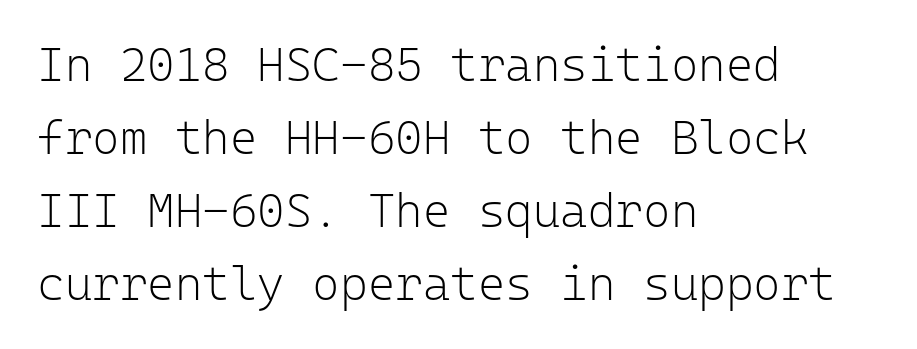
{"serif": "no", "italic": "no", "bold": "no", "weight": "light", "width": "normal", "stroke_contrast": "low", "x_height": "medium", "monospaced": "yes", "underline": "no", "align": "left", "line_spacing": "normal", "line_spacing_ratio": 1.55, "letter_spacing": "normal", "letter_spacing_em": 0.0, "glyph_px": 47}
